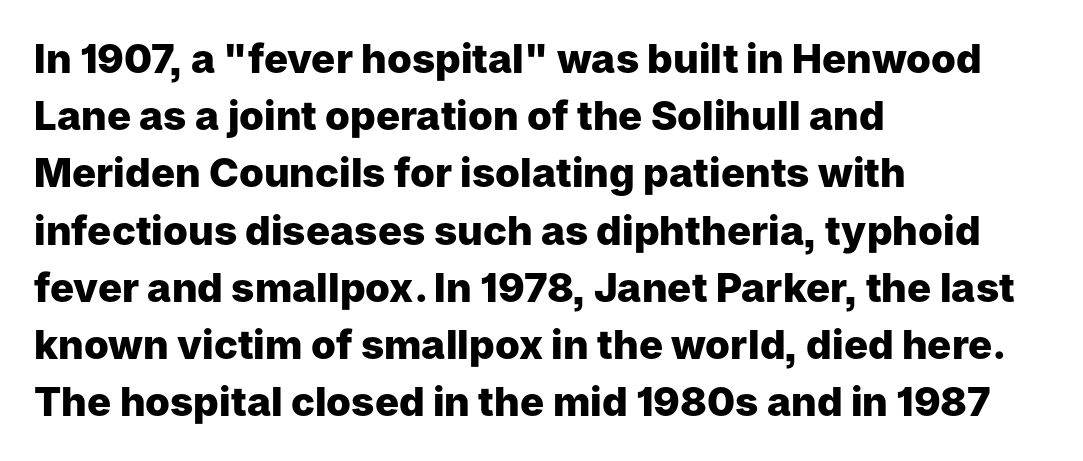
The face used here is proportionally spaced, like ordinary book or web type. I'd describe the lettering as bold — thick and assertive. Has an underline been added? It has not. Rows of type keep a routine distance in the vertical direction. Observe the absence of serifs on each vertical stroke in this sample. Reading down the block, your eye returns to a fixed left position each line.
